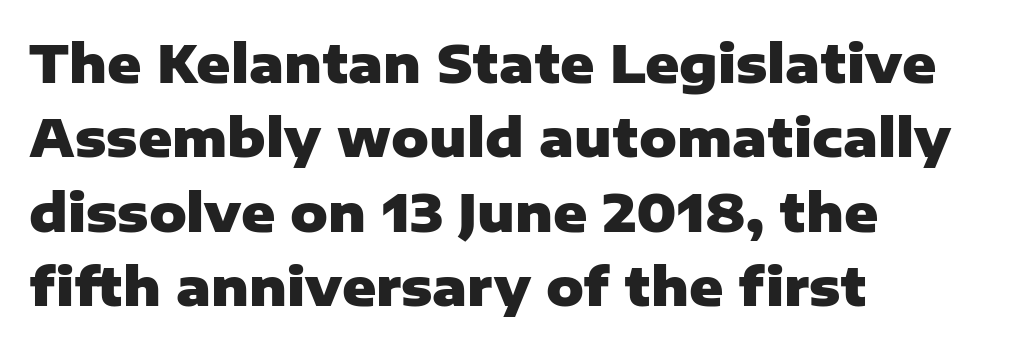
Is the letter spacing exaggerated? No — it looks like the ordinary default. Left-aligned paragraph, ragged on the right. In terms of leading, this rendering sits right in the middle. The typography opts for an upright posture over an oblique one. Examine the stroke ends and you'll find no serifs. Strokes here are thick enough to call this a true bold.
